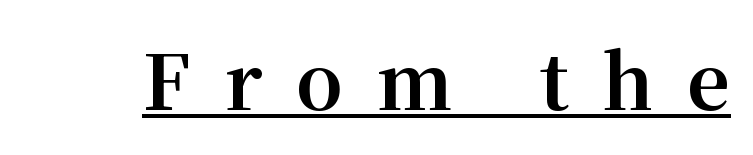
The image shows 75 px bold serif type, upright; set unusually wide letter spacing (+0.45 em), underlined; medium stroke contrast and a medium x-height.
